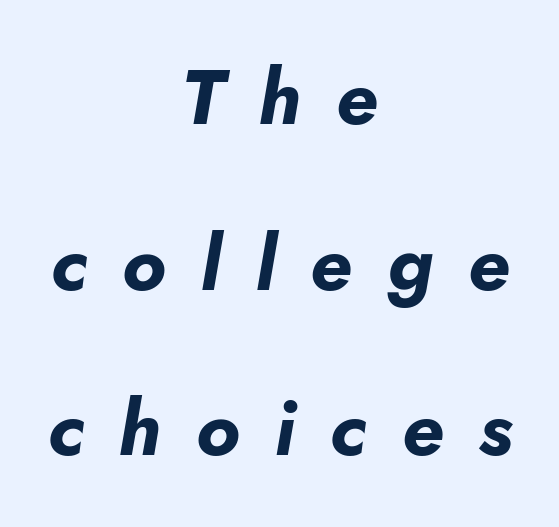
The face used here has a pronounced slope to its letters. Clear beneath every line of the passage. Glyph-to-glyph distance is far greater than everyday printed text. The typesetting leans heavy: a genuine bold. Layout note: lines centered. Here the designer chose a conventional face with non-uniform glyph widths.
